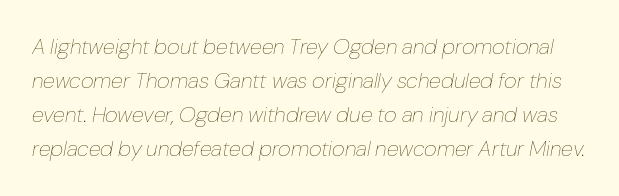
Q: Is the text bold? A: No.
Q: Is the text italic (slanted)? A: Yes, it leans right by about 10 degrees.
Q: Is the text underlined? A: No.
Q: Is the spacing between letters normal or unusually wide? A: Normal.
Q: Is the spacing between lines tight, normal or loose? A: Normal.
